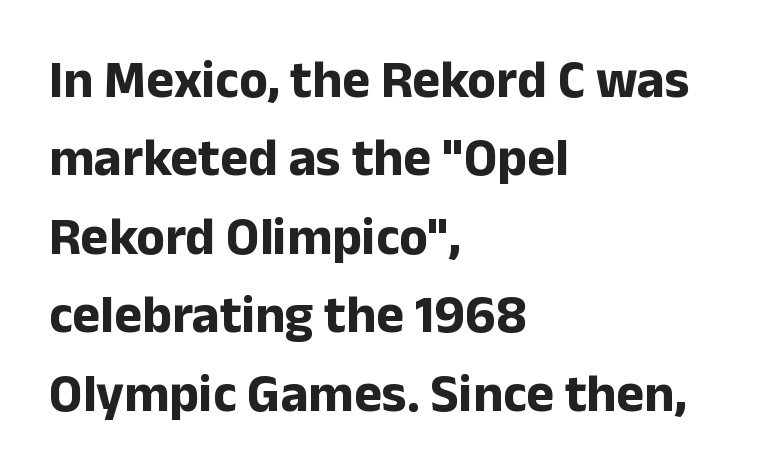
Note the varied advance widths — an 'i' is clearly narrower than an 'm'. The letters stand straight up with perfectly vertical stems. Short note: letters normally spaced. The rendering uses a moderate line-height, typical for paragraphs.
